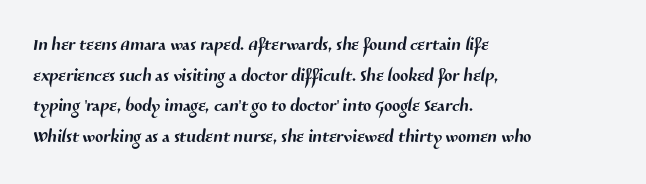
Q: Is the text underlined? A: No.
Q: How is the paragraph aligned? A: Left-aligned.
Q: Is the spacing between letters normal or unusually wide? A: Normal.
Q: Is the spacing between lines tight, normal or loose? A: Normal.
